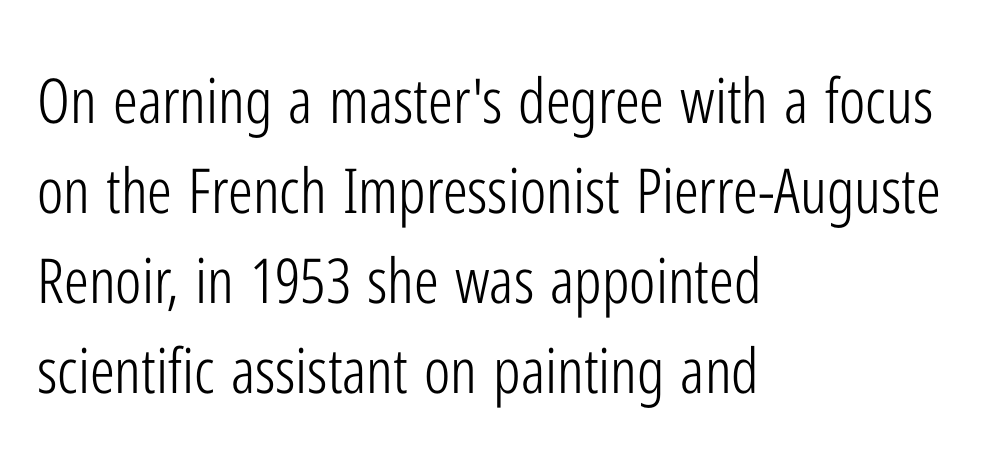
Each stroke keeps to a modest, everyday thickness or less. Here the designer chose a conventional face with non-uniform glyph widths. The vertical gap from one line to the next is medium. Any mark beneath the type? The region is blank. The face used here is rendered with its standard letterfit. This sample uses a sans-serif face.
